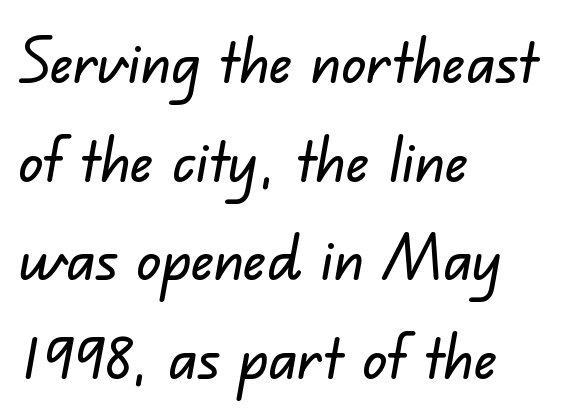
{"serif": "no", "width": "normal", "stroke_contrast": "low", "x_height": "small", "monospaced": "no", "underline": "no", "align": "left", "line_spacing": "normal", "line_spacing_ratio": 1.59, "letter_spacing": "normal", "letter_spacing_em": 0.0, "glyph_px": 62}
